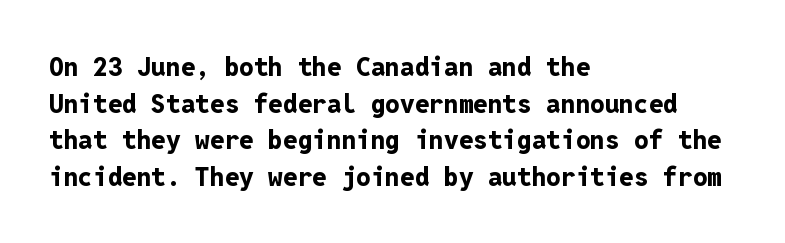
Caption: multi-line text, flush left, ragged right. Look at the tracking — it's just the regular setting, nothing added. Upright lettering throughout. The passage shown is emphatically bold. The passage shown is not underscored anywhere.
